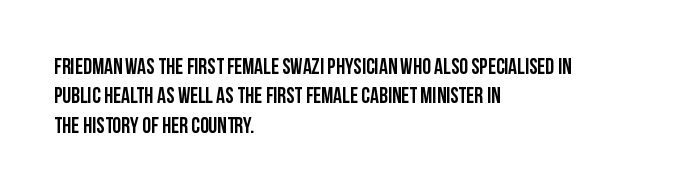
The image shows 22 px text type, upright; set left-aligned, normal line spacing (1.33x), normal letter spacing, not underlined.
